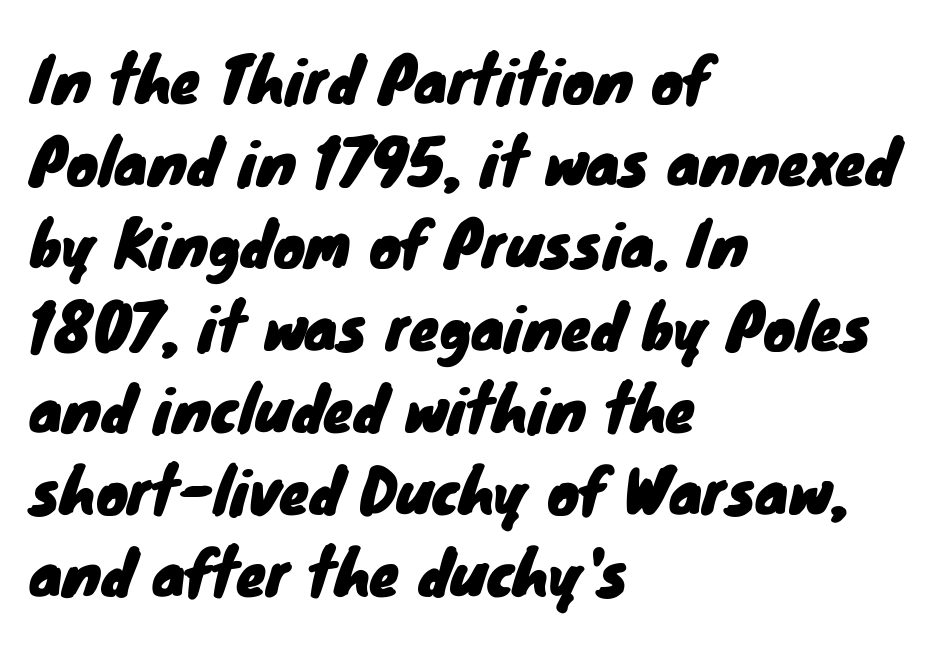
The image shows 60 px sans-serif type; set left-aligned, normal line spacing (1.37x), normal letter spacing, not underlined; low stroke contrast and a small x-height.
